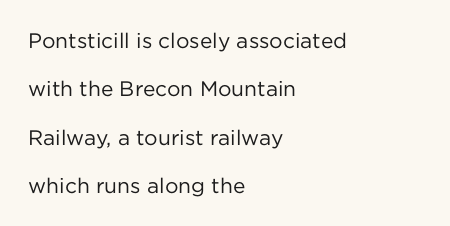
A great deal of white space separates one row of letters from the next. You can tell it's not italic because the verticals are truly vertical. Look at the tracking — it's just the regular setting, nothing added. The paragraph has a hard left edge and a soft right edge.
